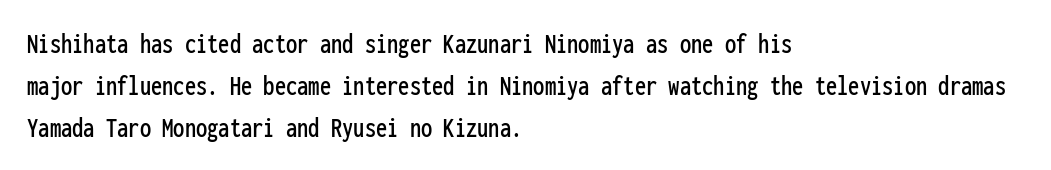
Leading: standard. The designer went with a sans here, leaving each stem footless. Is this a fixed-width face? Yes — each glyph sits in an identical cell. Nothing unusual about the tracking: characters are spaced as the font intends. Layout note: lines flush left.
